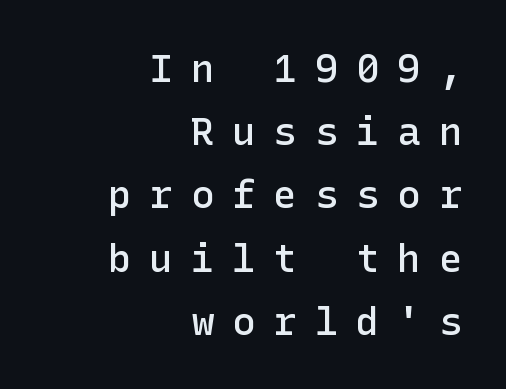
This rendering employs a face without finishing strokes, i.e., a sans-serif. The typesetting leans somewhat heavy: a semibold. Is there much room between lines? A standard amount, neither cramped nor airy. No italicization has been applied; the sample stays upright.
